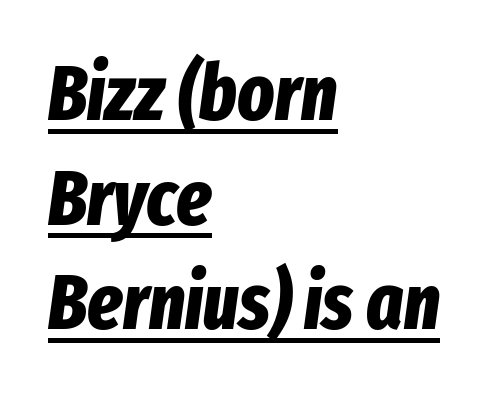
Q: Is the text bold? A: Yes.
Q: Is the text italic (slanted)? A: Yes, it leans right by about 8 degrees.
Q: Is the text underlined? A: Yes.
Q: How is the paragraph aligned? A: Left-aligned.
Q: Is the spacing between letters normal or unusually wide? A: Normal.
Q: Is the spacing between lines tight, normal or loose? A: Normal.
Q: Width (condensed, normal, or wide)? A: Condensed.
Q: Stroke contrast? A: Low.
Q: x-height? A: Medium.
Q: Monospaced? A: No.
